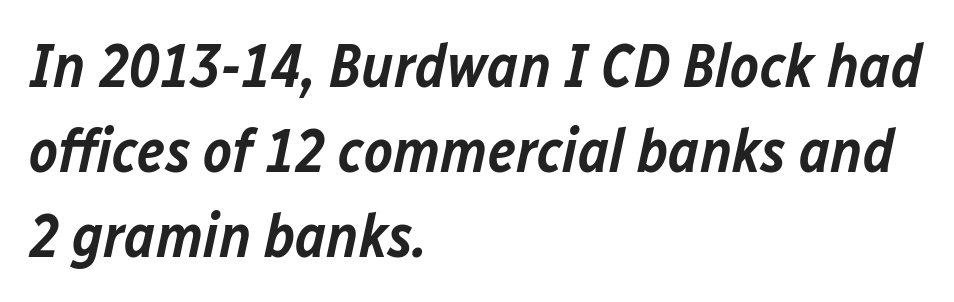
The glyphs have the mass of a demibold cut, below bold. In terms of posture, this sample is oblique. What stands out about the letter spacing? Nothing — it is the standard amount. Proportional: the letters do not fall into vertical columns.
